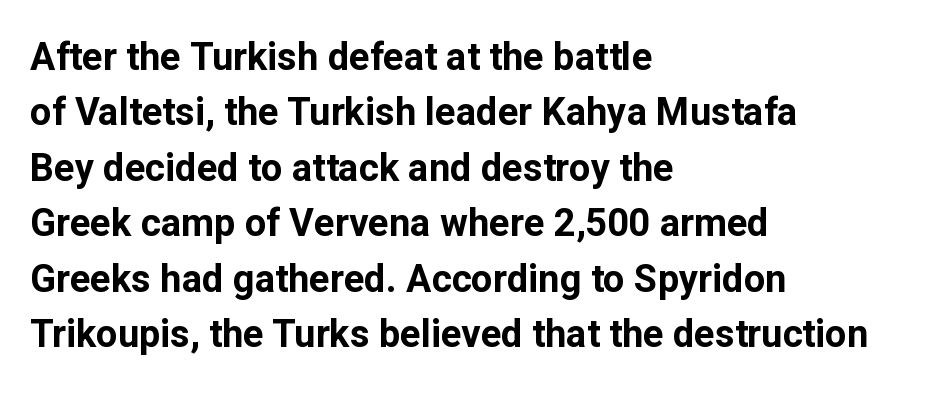
Standard letterfit; no display-style spreading of the glyphs. I'd call this a sans setting — the letters go barefoot. The lettering holds an erect, upright posture throughout. Students, observe: this is what conventionally led text looks like. These lines carry a lot of weight — the face is fully bold. Think of a printed novel: that variable character pitch is what you see here.
